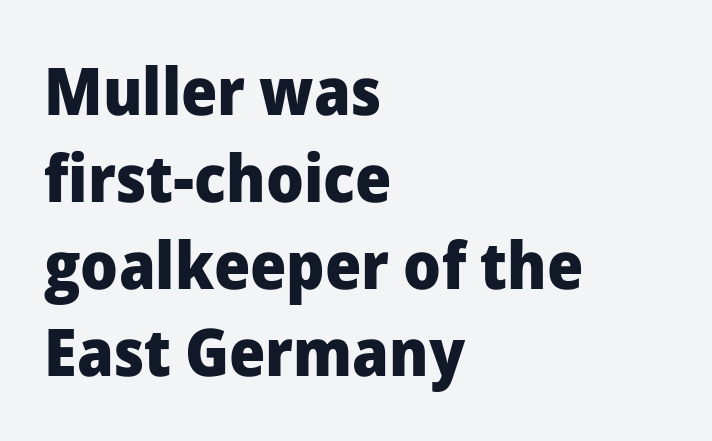
A full-strength bold gives these letters their thick strokes. Words appear dense and cohesive because spacing is normal. Underlining? Definitely not there. You can tell it's not italic because the verticals are truly vertical. The lines in this sample share a left origin and differ only in where they stop.
